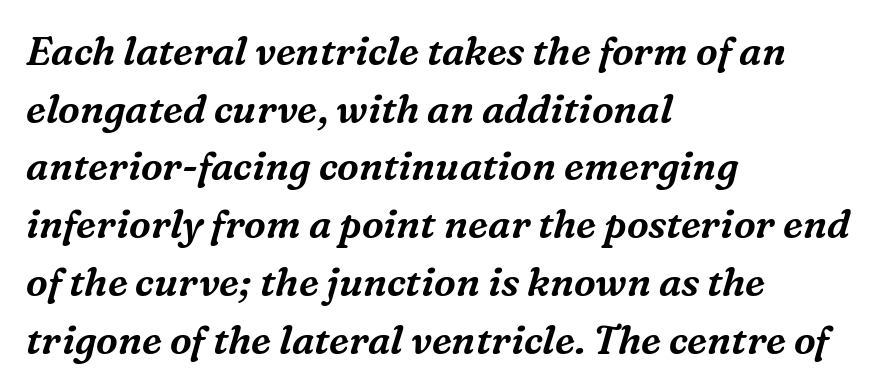
What stands out about the letter spacing? Nothing — it is the standard amount. These lines are rendered in a variable-pitch font. Evenly set lines give the paragraph a standard silhouette. These lines stack with their left ends in a neat column. A serif font was chosen for this passage. The area under the type is left untouched.
